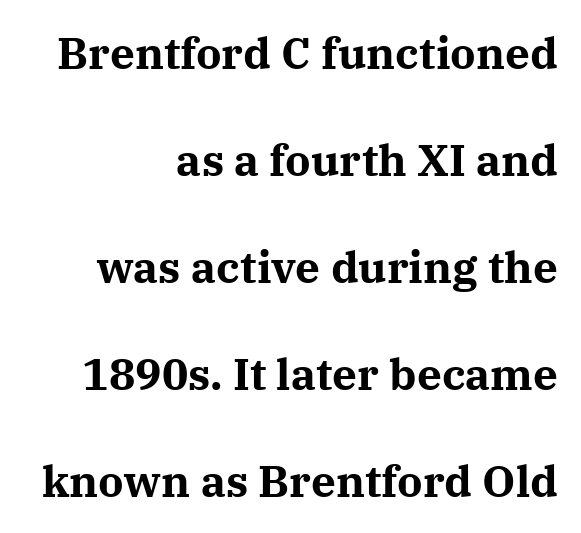
{"serif": "yes", "italic": "no", "bold": "yes", "weight": "bold", "width": "normal", "stroke_contrast": "medium", "x_height": "medium", "monospaced": "no", "underline": "no", "align": "right", "line_spacing": "loose", "line_spacing_ratio": 2.43, "letter_spacing": "normal", "letter_spacing_em": 0.0, "glyph_px": 44}
